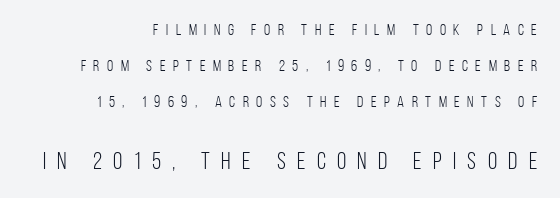
The image shows 24 px text type, upright; set loose line spacing (2.26x), unusually wide letter spacing (+0.47 em), not underlined; the second (bottom) block is 1.5x larger.
